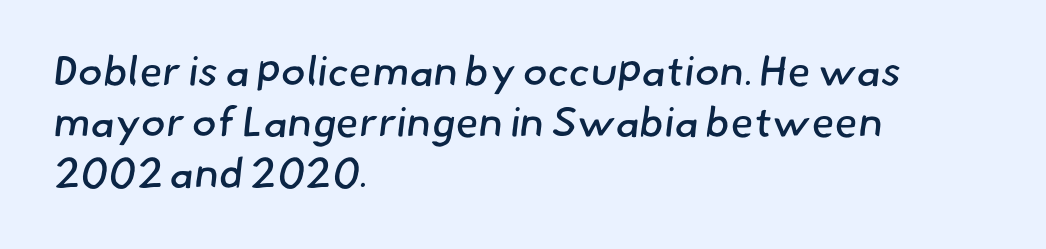
{"serif": "no", "bold": "no", "weight": "regular", "width": "normal", "stroke_contrast": "low", "x_height": "small", "monospaced": "no", "underline": "no", "align": "left", "line_spacing_ratio": 1.21, "letter_spacing": "normal", "letter_spacing_em": 0.0, "glyph_px": 42}
